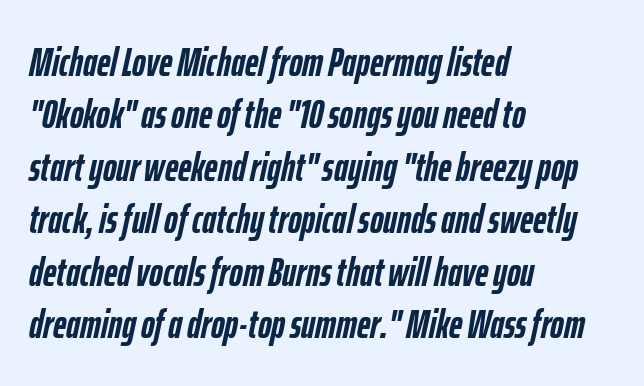
Q: Is the text bold? A: Yes.
Q: Is the text italic (slanted)? A: Yes, it leans right by about 12 degrees.
Q: Is the text underlined? A: No.
Q: How is the paragraph aligned? A: Left-aligned.
Q: Is the spacing between letters normal or unusually wide? A: Normal.
Q: Is the spacing between lines tight, normal or loose? A: Normal.
Q: Width (condensed, normal, or wide)? A: Condensed.
Q: Stroke contrast? A: Low.
Q: x-height? A: Medium.
Q: Monospaced? A: No.
